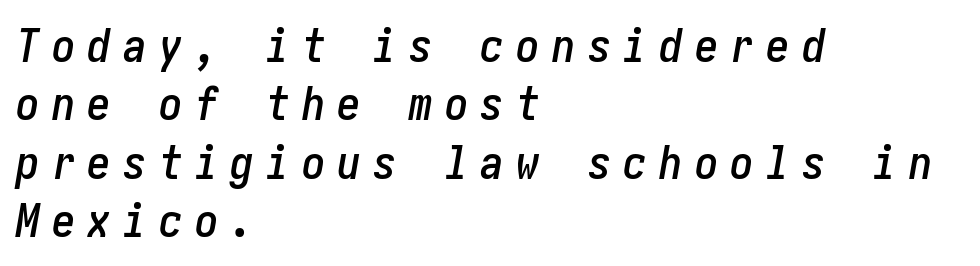
The font's italic variant was chosen for this text. Glyph-to-glyph distance is far greater than everyday printed text. The gap between lines stays unmarked. Casual observation: everything's shoved over to the left.
